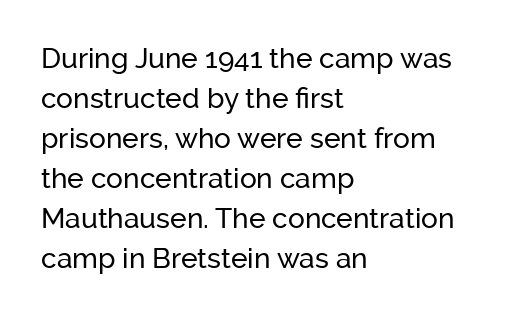
Note: no serifs on the glyphs. Looks like regular typesetting: each glyph gets only the width it needs. This rendering leaves character spacing at its baseline value. The gap between lines stays unmarked. No italicization has been applied; the sample stays upright. Vertical spacing — default.
